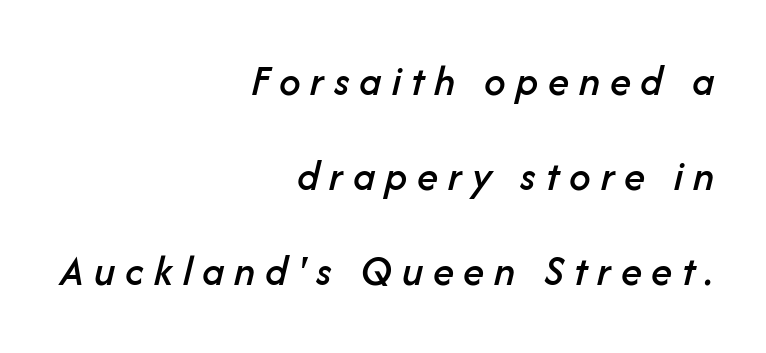
Q: Is the text italic (slanted)? A: Yes, it leans right by about 14 degrees.
Q: Is the text underlined? A: No.
Q: How is the paragraph aligned? A: Right-aligned.
Q: Is the spacing between letters normal or unusually wide? A: Unusually wide.
Q: Is the spacing between lines tight, normal or loose? A: Loose.
Q: Width (condensed, normal, or wide)? A: Normal.
Q: Stroke contrast? A: Low.
Q: x-height? A: Medium.
Q: Monospaced? A: No.
